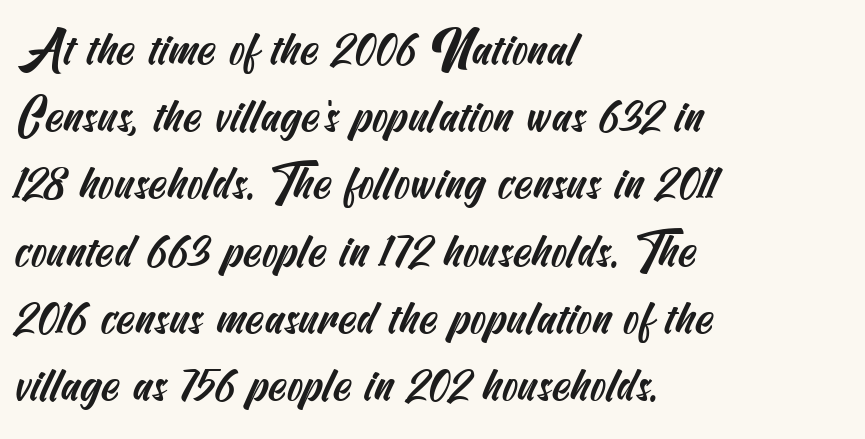
Line beginnings align vertically; line endings do not. Plain, unruled lines of type. Check where the strokes stop: nothing finishes them off — pure sans. Compared with typical body copy, the letter spacing here is the same. The lines sit at an ordinary, default distance from one another.
